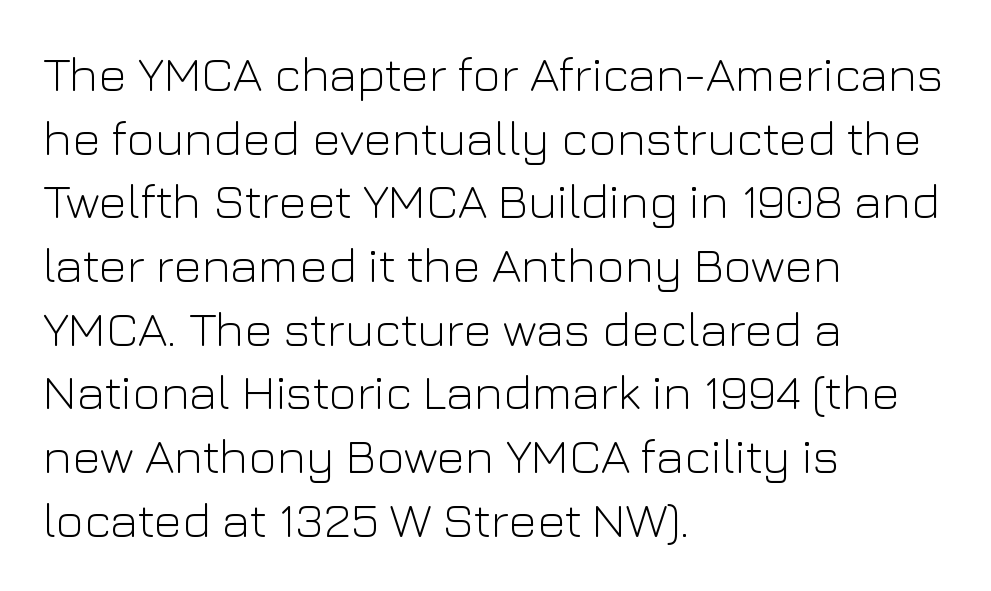
The image shows 49 px light sans-serif type, upright; set left-aligned, normal line spacing (1.3x), normal letter spacing, not underlined; low stroke contrast and a medium x-height.
